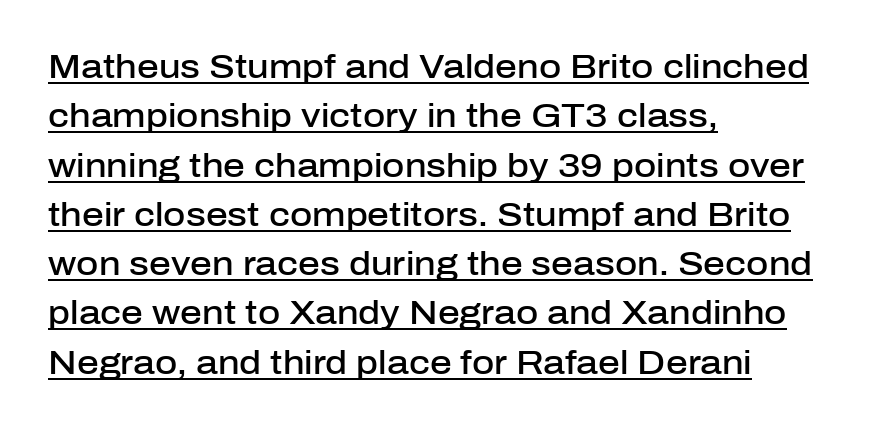
{"serif": "no", "italic": "no", "bold": "semi", "weight": "semibold", "width": "normal", "stroke_contrast": "low", "x_height": "medium", "monospaced": "no", "underline": "yes", "align": "left", "line_spacing": "normal", "line_spacing_ratio": 1.45, "letter_spacing": "normal", "letter_spacing_em": 0.0, "glyph_px": 34}
